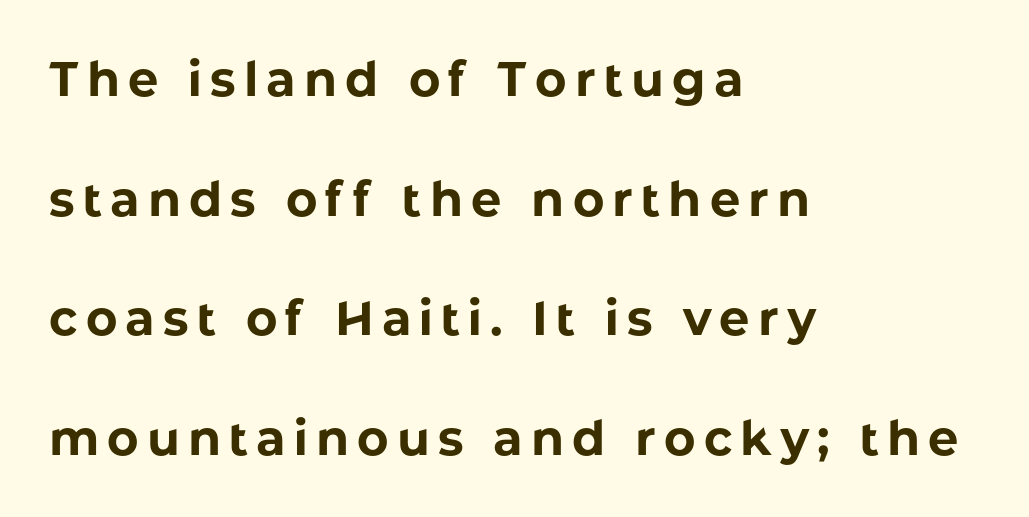
The leading is generous, giving the passage an open texture. Teacher's note: observe the even left margin — that is flush-left alignment. The type family on display is of the sans-serif kind. The specimen reads as upright at a glance.
